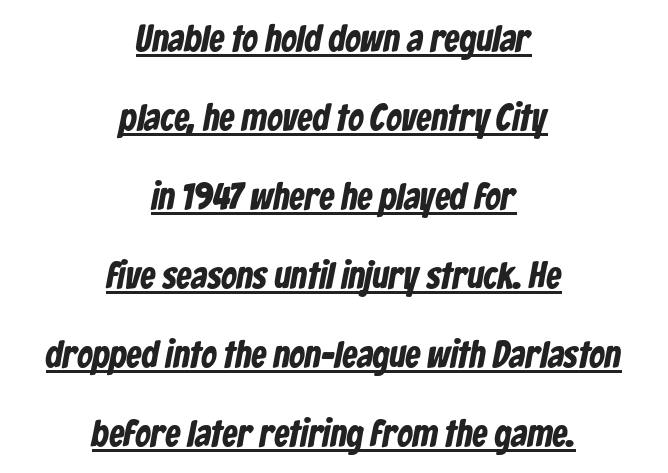
The image shows 38 px bold, condensed sans-serif type; set centered, loose line spacing (2.08x), normal letter spacing, underlined; low stroke contrast and a medium x-height.
